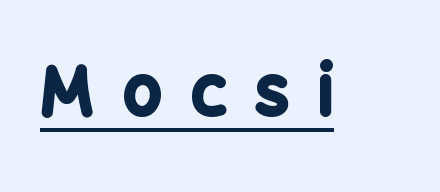
Q: Is the text bold? A: Yes.
Q: Is the text italic (slanted)? A: No, it is upright.
Q: Is the typeface a serif or a sans-serif typeface? A: Sans-serif.
Q: Is the text underlined? A: Yes.
Q: Is the spacing between letters normal or unusually wide? A: Unusually wide.
Q: Width (condensed, normal, or wide)? A: Normal.
Q: Stroke contrast? A: Low.
Q: x-height? A: Medium.
Q: Monospaced? A: No.
